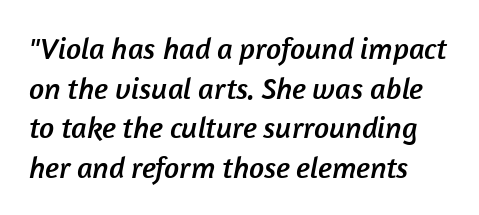
Q: Is the typeface a serif or a sans-serif typeface? A: Sans-serif.
Q: Is the text underlined? A: No.
Q: Is the spacing between letters normal or unusually wide? A: Normal.
Q: Is the spacing between lines tight, normal or loose? A: Normal.
Q: Width (condensed, normal, or wide)? A: Normal.
Q: Stroke contrast? A: Low.
Q: x-height? A: Medium.
Q: Monospaced? A: No.
